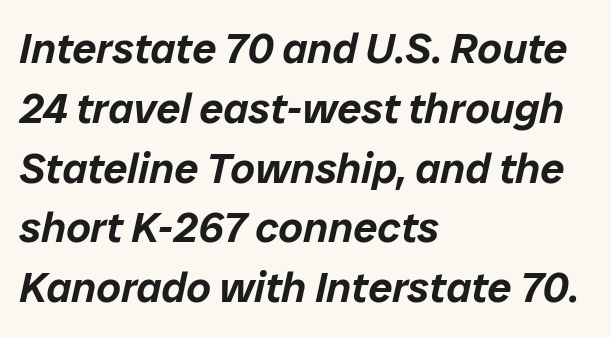
Is this a fixed-width face? No — the glyphs have proportional, varying widths. When letters slant like this, we call the style italic. The rendering uses a moderate line-height, typical for paragraphs. The strip under each line holds only bare page.
